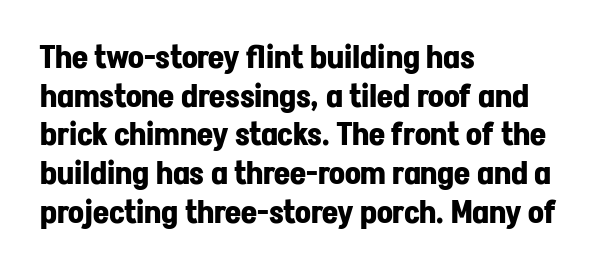
Q: Is the text bold? A: Yes.
Q: Is the text italic (slanted)? A: No, it is upright.
Q: Is the typeface a serif or a sans-serif typeface? A: Sans-serif.
Q: Is the text underlined? A: No.
Q: How is the paragraph aligned? A: Left-aligned.
Q: Is the spacing between letters normal or unusually wide? A: Normal.
Q: Is the spacing between lines tight, normal or loose? A: Normal.
Q: Width (condensed, normal, or wide)? A: Normal.
Q: Stroke contrast? A: Low.
Q: x-height? A: Medium.
Q: Monospaced? A: No.
